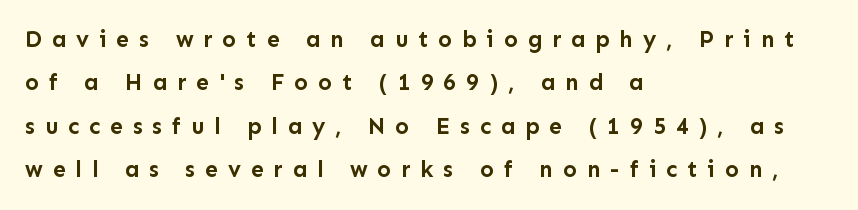
Q: Is the text bold? A: Yes.
Q: Is the text italic (slanted)? A: No, it is upright.
Q: Is the text underlined? A: No.
Q: How is the paragraph aligned? A: Left-aligned.
Q: Is the spacing between letters normal or unusually wide? A: Unusually wide.
